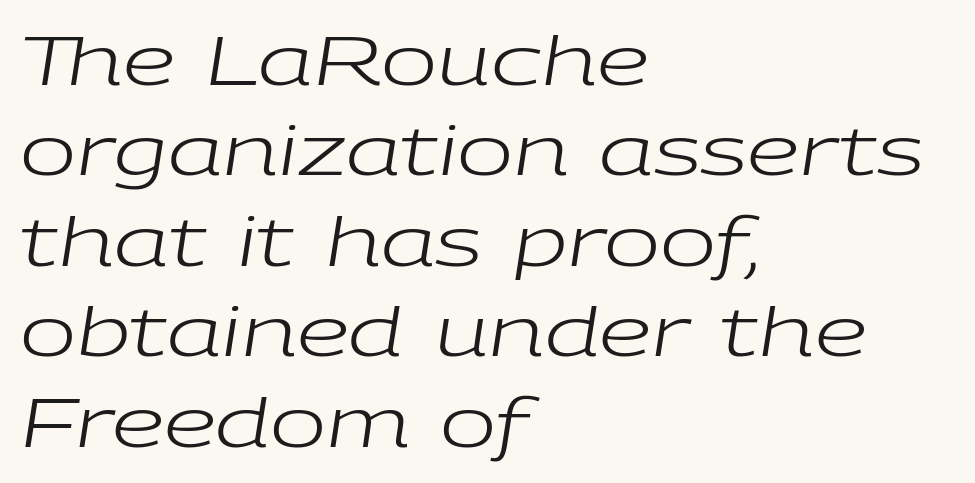
Ink coverage per letter is moderate at most. Regular leading. Which margin do the lines hug? The left one — the right edge is uneven. Note the varied advance widths — an 'i' is clearly narrower than an 'm'. Anything drawn beneath the words? Only blank space. Tall strokes in this sample are angled rather than plumb.
